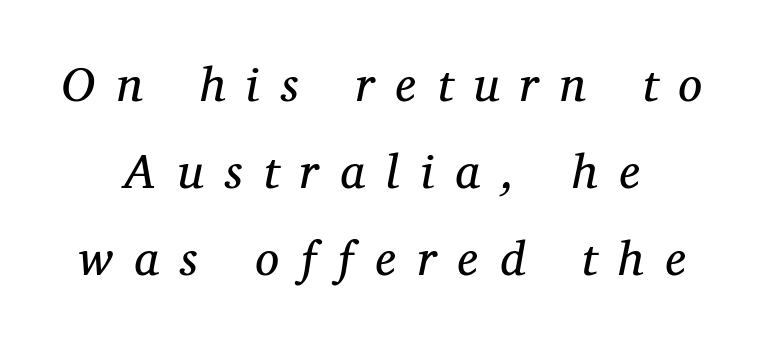
Short note: letters widely spaced. Stroke terminals: seriffed. You could not count columns in this text — the font is proportionally spaced. Posture: slanted. Short and long lines alike share a common midpoint. Honestly, there is no underline to notice here at all.
